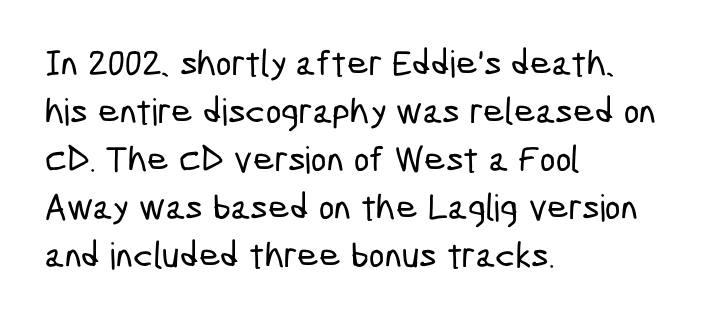
The image shows 37 px condensed sans-serif type; set left-aligned, normal line spacing (1.3x), normal letter spacing, not underlined; low stroke contrast and a medium x-height.
